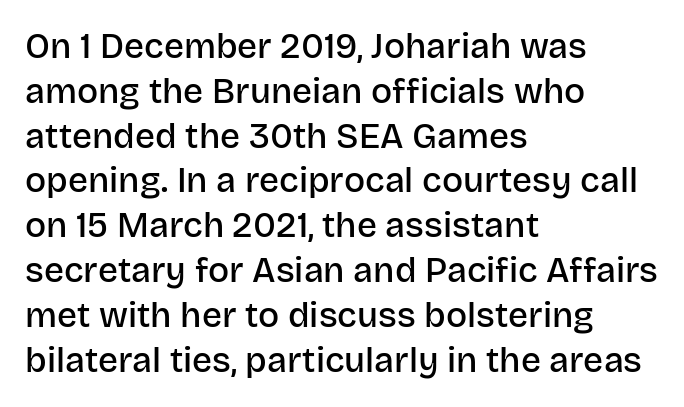
{"serif": "no", "italic": "no", "bold": "semi", "weight": "semibold", "width": "normal", "stroke_contrast": "low", "x_height": "large", "monospaced": "no", "underline": "no", "align": "left", "line_spacing": "normal", "line_spacing_ratio": 1.28, "letter_spacing": "normal", "letter_spacing_em": 0.0, "glyph_px": 35}
